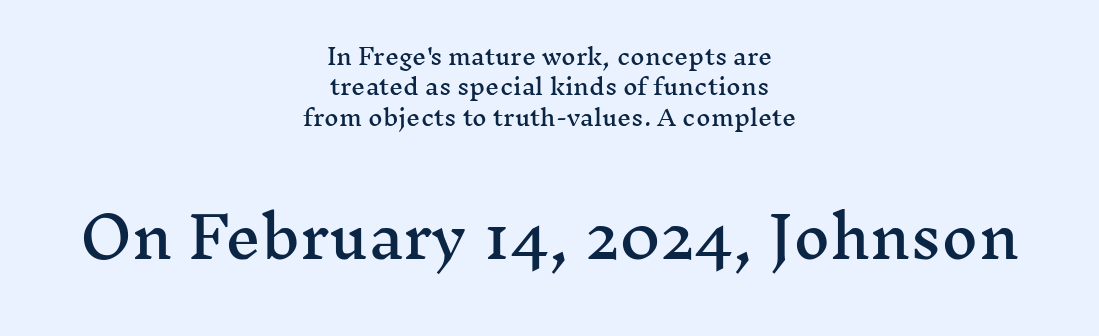
{"serif": "yes", "italic": "no", "width": "wide", "stroke_contrast": "medium", "x_height": "medium", "monospaced": "no", "underline": "no", "align": "center", "line_spacing": "normal", "line_spacing_ratio": 1.38, "letter_spacing": "normal", "letter_spacing_em": 0.0, "larger_block": "second", "size_ratio": 2.55, "glyph_px": 56}
